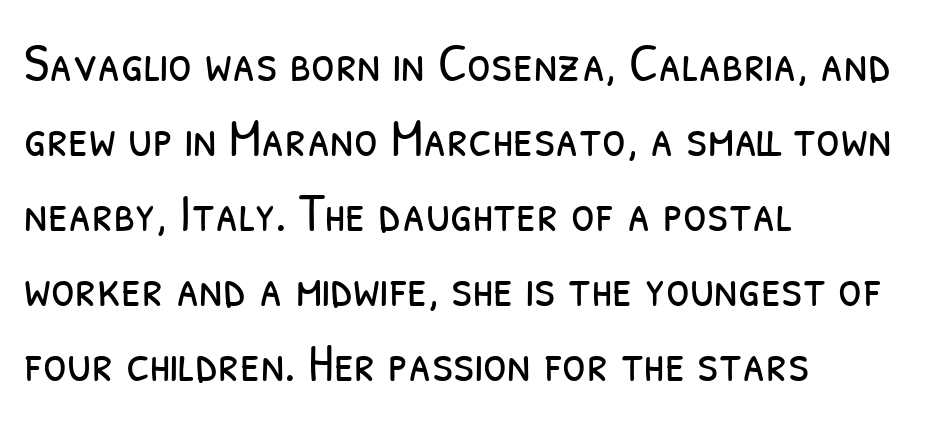
How are the letters spaced? Ordinarily, with no added tracking. Line beginnings align vertically; line endings do not. The baseline area is clear. Line spacing here is normal. The passage shown is typeset with a sans-serif family. These lines are rendered in a variable-pitch font.
